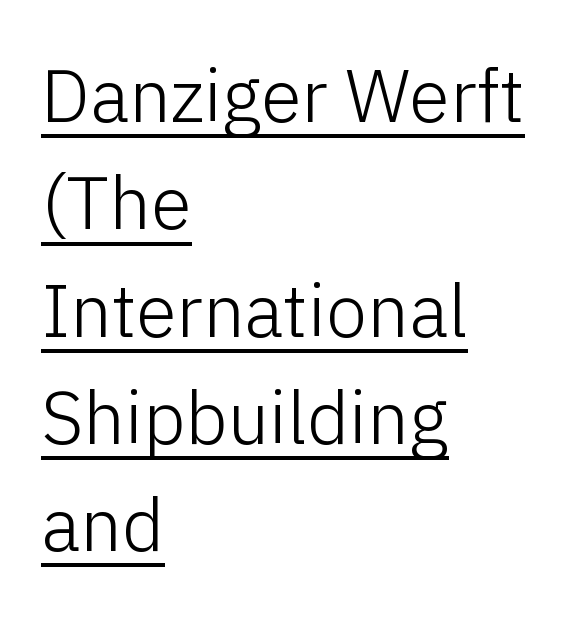
Q: Is the text bold? A: No.
Q: Is the text italic (slanted)? A: No, it is upright.
Q: Is the typeface a serif or a sans-serif typeface? A: Sans-serif.
Q: Is the text underlined? A: Yes.
Q: How is the paragraph aligned? A: Left-aligned.
Q: Is the spacing between letters normal or unusually wide? A: Normal.
Q: Is the spacing between lines tight, normal or loose? A: Normal.
Q: Width (condensed, normal, or wide)? A: Normal.
Q: Stroke contrast? A: Low.
Q: x-height? A: Medium.
Q: Monospaced? A: No.
